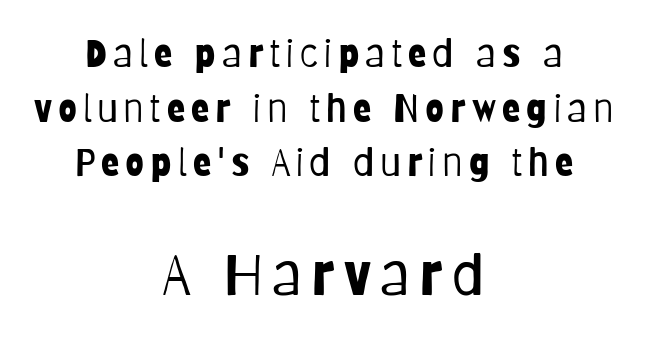
The passage shown is typed in a proportional face where columns would drift. Each row of text sits above clean, open space. Vertical strokes here are truly vertical. Stems and bowls with no extra thickness — not bold.
